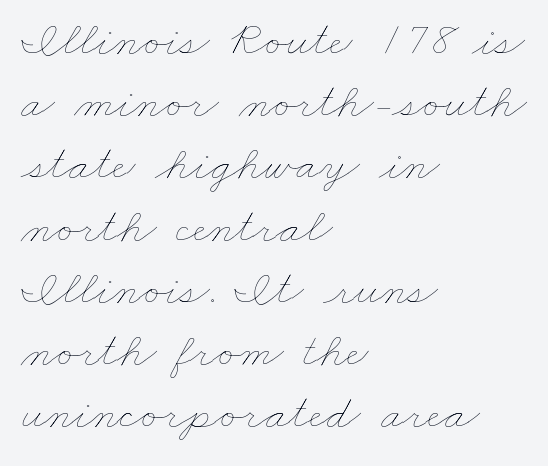
{"bold": "no", "weight": "thin", "width": "wide", "stroke_contrast": "low", "x_height": "small", "monospaced": "no", "underline": "no", "align": "left", "line_spacing": "normal", "line_spacing_ratio": 1.27, "letter_spacing": "normal", "letter_spacing_em": 0.0, "glyph_px": 49}
